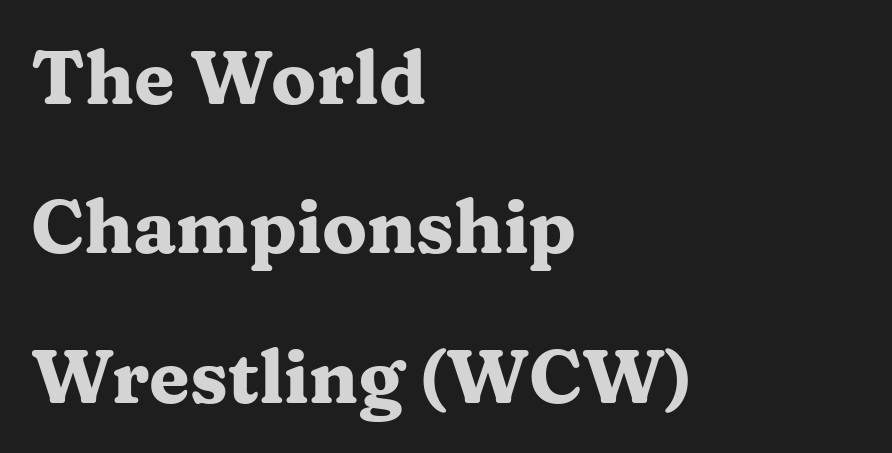
The image shows 74 px heavy, wide serif type, upright; set left-aligned, loose line spacing (2.02x), normal letter spacing, not underlined; medium stroke contrast and a medium x-height.
